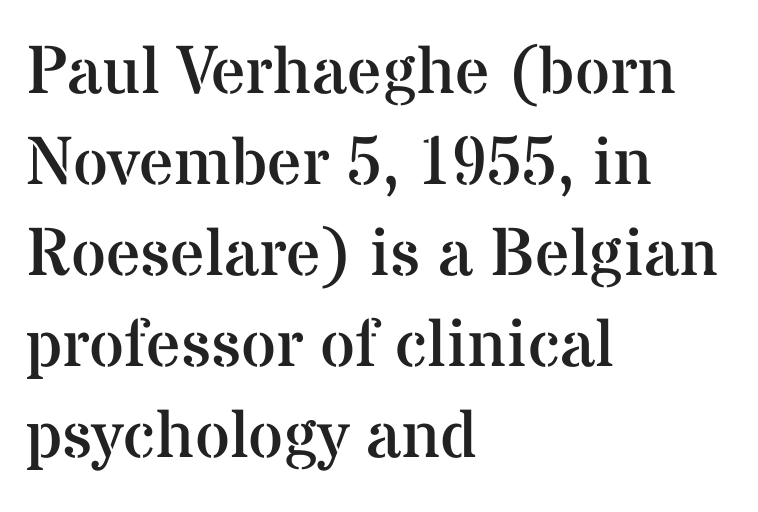
You could call the tracking neutral — neither tight nor loose. This sample has the flowing, uneven cadence of proportional lettering. The strokes are not fattened; the text isn't bold. Lines of text with bare space underneath.
